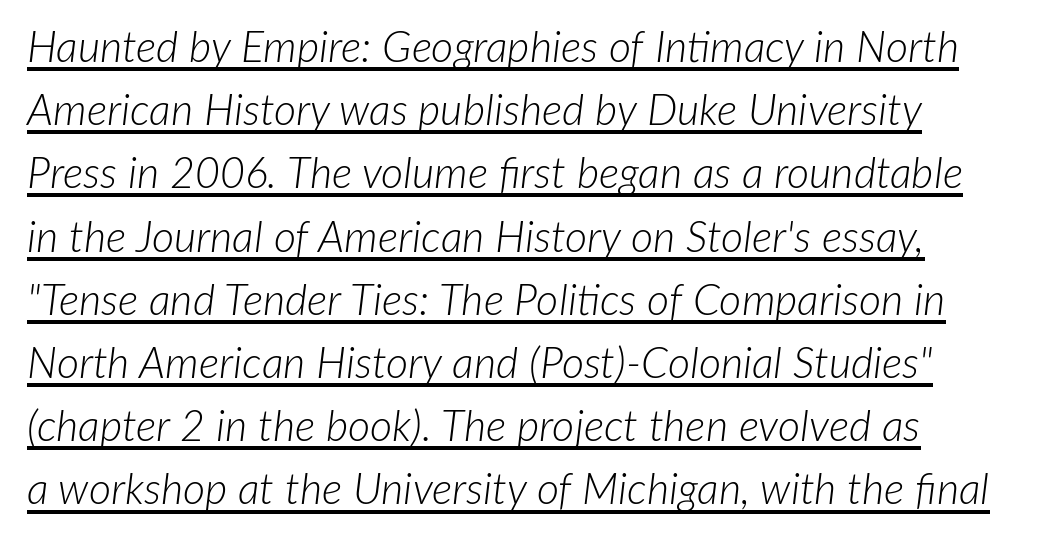
The image shows 43 px light type, italic (leaning right); set normal line spacing (1.47x), normal letter spacing, underlined; low stroke contrast and a medium x-height.
